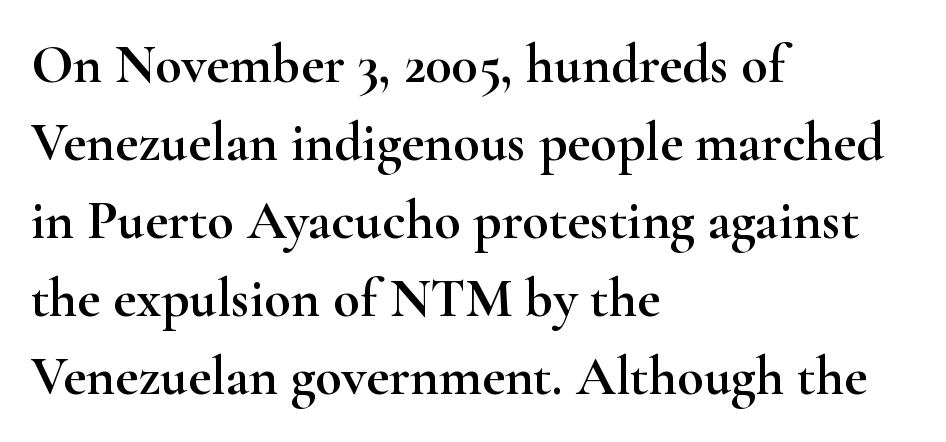
Q: Is the text italic (slanted)? A: No, it is upright.
Q: Is the typeface a serif or a sans-serif typeface? A: Serif.
Q: Is the text underlined? A: No.
Q: How is the paragraph aligned? A: Left-aligned.
Q: Is the spacing between letters normal or unusually wide? A: Normal.
Q: Is the spacing between lines tight, normal or loose? A: Normal.
Q: Width (condensed, normal, or wide)? A: Wide.
Q: Stroke contrast? A: High.
Q: x-height? A: Small.
Q: Monospaced? A: No.
